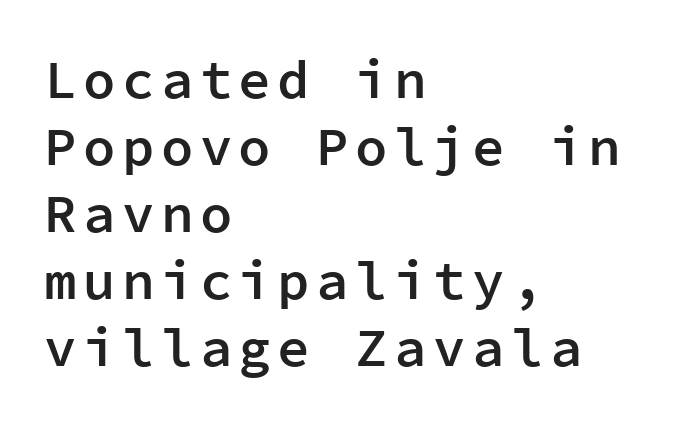
The image shows 54 px semibold sans-serif type, upright, monospaced; set left-aligned, line spacing 1.24x, not underlined; low stroke contrast and a medium x-height.
